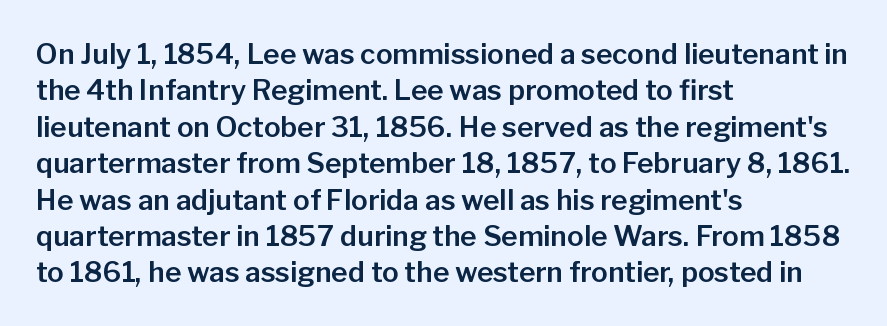
The image shows 28 px sans-serif type, upright; set left-aligned, normal line spacing (1.3x), normal letter spacing, not underlined; low stroke contrast and a medium x-height.
